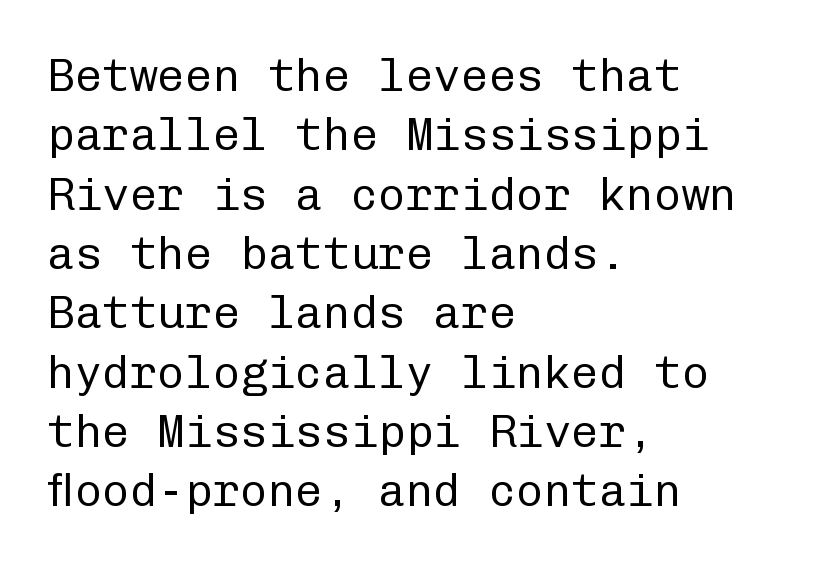
Q: Is the text bold? A: No.
Q: Is the text italic (slanted)? A: No, it is upright.
Q: Is the typeface a serif or a sans-serif typeface? A: Sans-serif.
Q: Is the text underlined? A: No.
Q: How is the paragraph aligned? A: Left-aligned.
Q: Is the spacing between letters normal or unusually wide? A: Normal.
Q: Is the spacing between lines tight, normal or loose? A: Normal.
Q: Width (condensed, normal, or wide)? A: Normal.
Q: Stroke contrast? A: Low.
Q: x-height? A: Medium.
Q: Monospaced? A: Yes.
